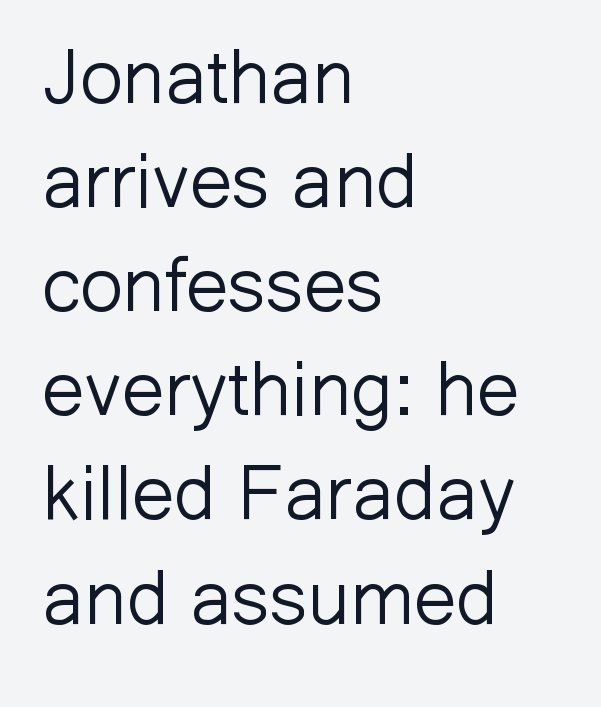
Q: Is the text bold? A: No.
Q: Is the text italic (slanted)? A: No, it is upright.
Q: Is the typeface a serif or a sans-serif typeface? A: Sans-serif.
Q: Is the text underlined? A: No.
Q: How is the paragraph aligned? A: Left-aligned.
Q: Is the spacing between letters normal or unusually wide? A: Normal.
Q: Is the spacing between lines tight, normal or loose? A: Normal.
Q: Width (condensed, normal, or wide)? A: Normal.
Q: Stroke contrast? A: Low.
Q: x-height? A: Medium.
Q: Monospaced? A: No.
